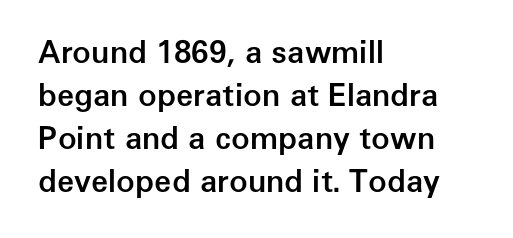
The image shows 31 px semibold sans-serif type, upright; set left-aligned, normal line spacing (1.39x), normal letter spacing, not underlined; low stroke contrast and a medium x-height.
